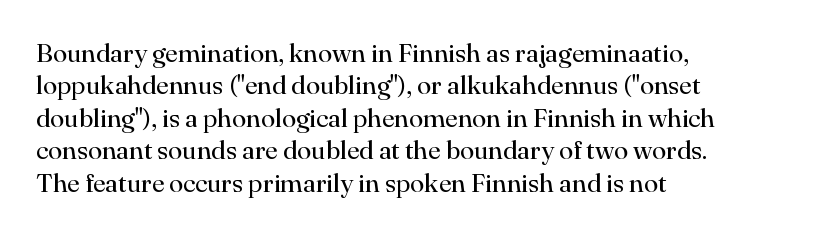
{"italic": "no", "bold": "no", "underline": "no", "align": "left", "line_spacing": "normal", "line_spacing_ratio": 1.25, "letter_spacing": "normal", "letter_spacing_em": 0.0, "glyph_px": 26}
